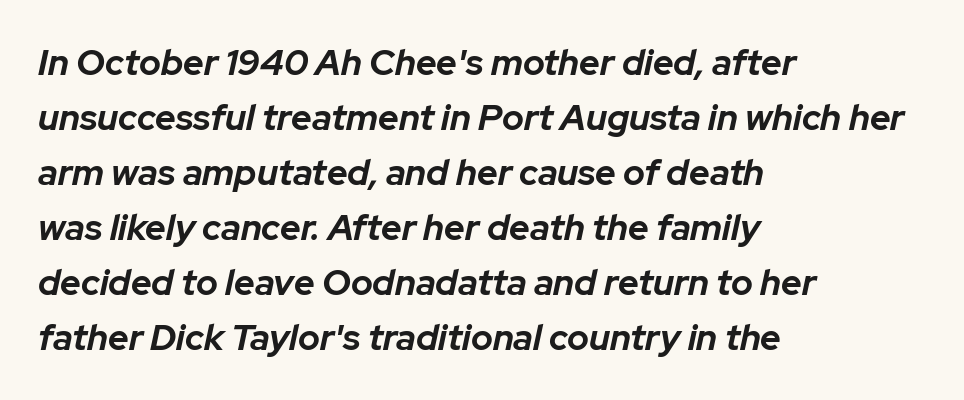
The space directly below the letters is spotless. Each letter keeps its own natural width here, so spacing adapts to shape. Every letter is thick-stroked: bold, no question. Compared with typical paragraphs, the rows here are spaced about the same. Slant detected: the letters are inclined.
